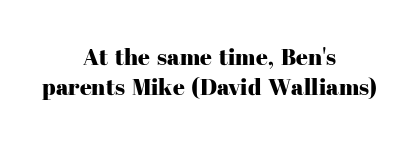
Q: Is the text italic (slanted)? A: No, it is upright.
Q: Is the text underlined? A: No.
Q: How is the paragraph aligned? A: Centered.
Q: Is the spacing between letters normal or unusually wide? A: Normal.
Q: Is the spacing between lines tight, normal or loose? A: Normal.
